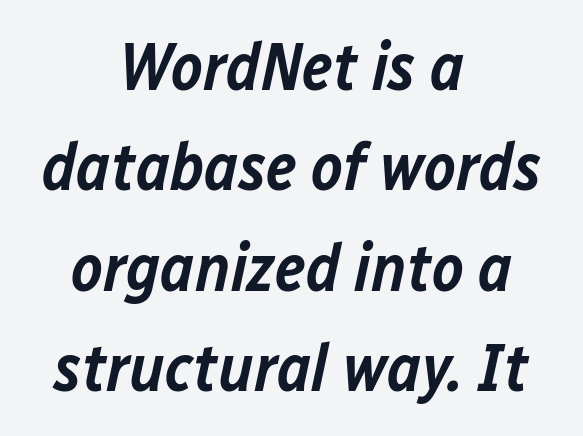
The image shows 67 px semibold type, italic (leaning right); set centered, normal line spacing (1.5x), normal letter spacing, not underlined; low stroke contrast and a medium x-height.
